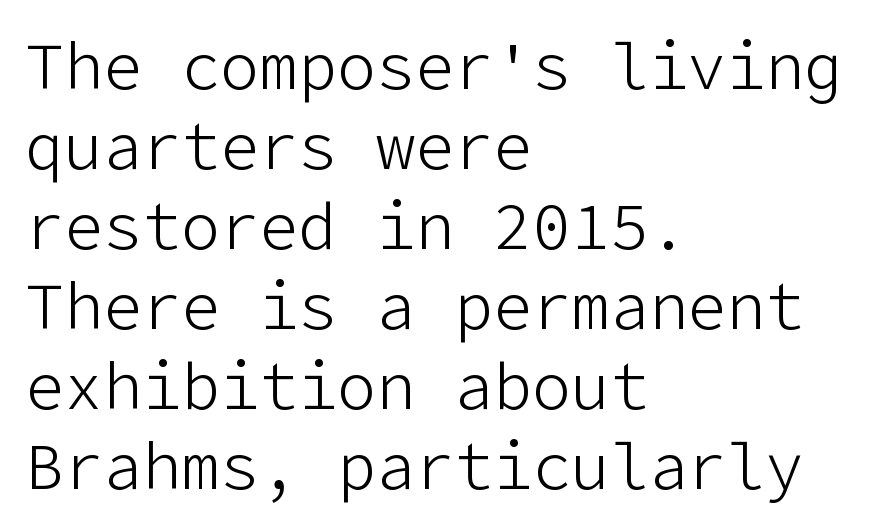
Descenders are the only things crossing below the line. Tracking value appears to be zero — textbook default spacing. The characters are drawn with everyday or finer stroke widths. This rendering uses left alignment, leaving the right contour irregular.
